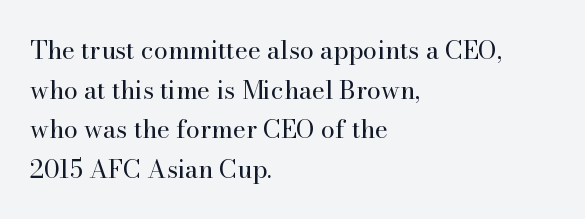
{"italic": "no", "bold": "no", "underline": "no", "align": "left", "line_spacing": "normal", "line_spacing_ratio": 1.59, "letter_spacing": "normal", "letter_spacing_em": 0.0, "glyph_px": 25}
